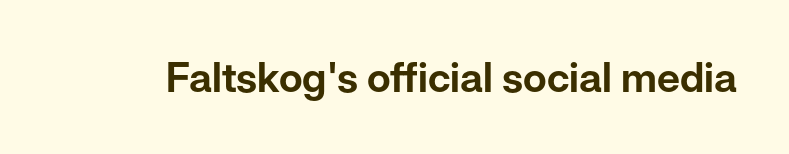
Students, note that the glyphs here touch the page at normal intervals. The gap between lines stays unmarked. The characters display no serif detailing; their extremities are plain. You could not count columns in this text — the font is proportionally spaced. Posture: straight, roman, zero tilt.
